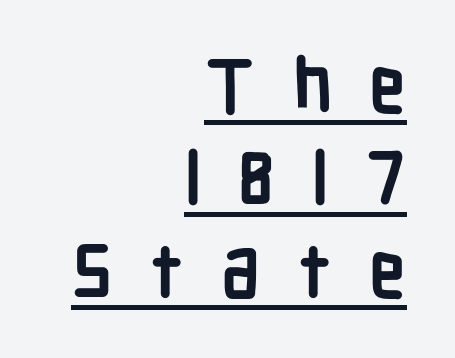
The passage shown is underscored from start to finish. Bold? Absolutely — the strokes are thick and heavy. Honestly, the row spacing looks completely unremarkable. Between one letter and the next there's a generous, obvious gap. This sample uses a sans-serif face.
